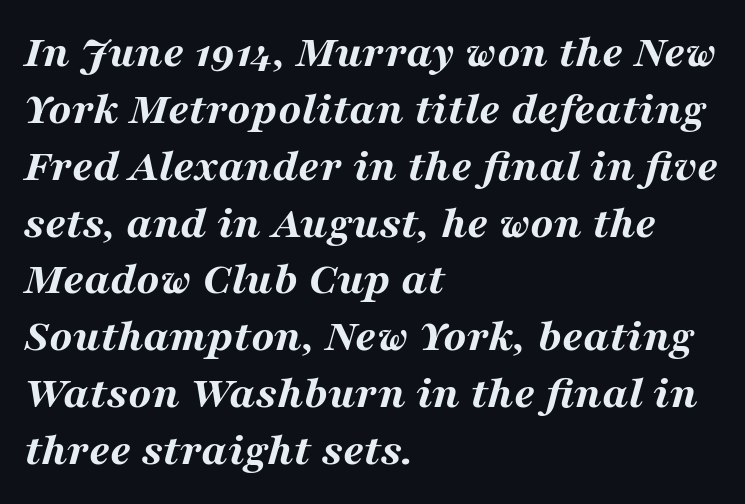
Rendered with sloped, italic letterforms. Summary of weight: heavy, a full bold. Spacing verdict: proportional, widths tailored to each character. A typesetter would call this zero additional tracking. Descenders are the only things crossing below the line.
